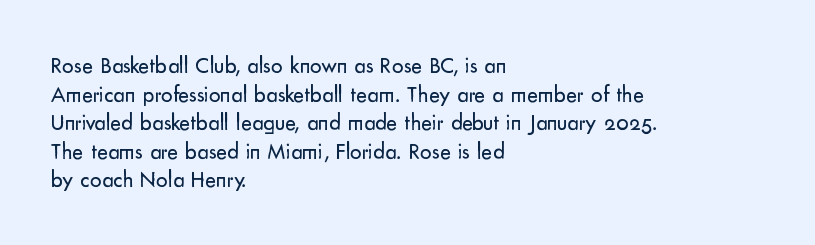
Beneath every word, the page is bare. On a weight scale, this lands at 450 or below. Look at the tracking — it's just the regular setting, nothing added. The typesetter chose a ragged-right arrangement here. Upright lettering throughout.
